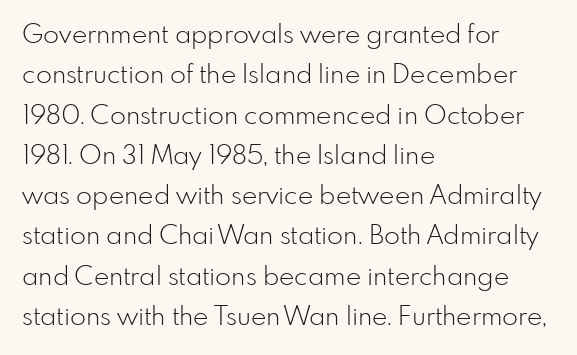
Q: Is the text bold? A: No.
Q: Is the text italic (slanted)? A: No, it is upright.
Q: Is the text underlined? A: No.
Q: How is the paragraph aligned? A: Left-aligned.
Q: Is the spacing between letters normal or unusually wide? A: Normal.
Q: Is the spacing between lines tight, normal or loose? A: Normal.
